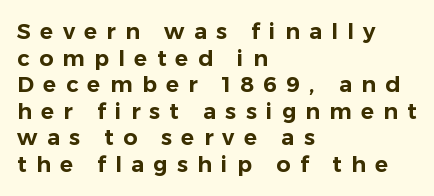
The image shows 22 px text type, upright; set left-aligned, line spacing 1.21x, unusually wide letter spacing (+0.42 em), not underlined.
